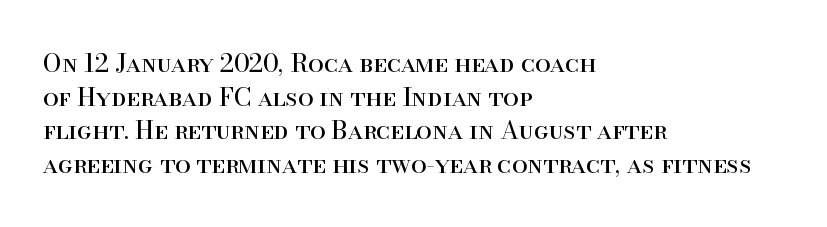
Q: Is the text bold? A: No.
Q: Is the text italic (slanted)? A: No, it is upright.
Q: Is the text underlined? A: No.
Q: How is the paragraph aligned? A: Left-aligned.
Q: Is the spacing between letters normal or unusually wide? A: Normal.
Q: Is the spacing between lines tight, normal or loose? A: Normal.
